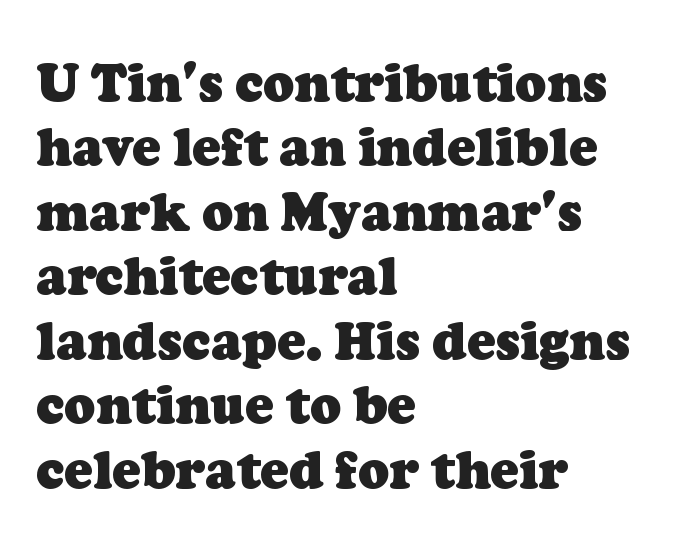
The image shows 52 px heavy serif type; set left-aligned, line spacing 1.24x, normal letter spacing, not underlined; low stroke contrast and a medium x-height.
